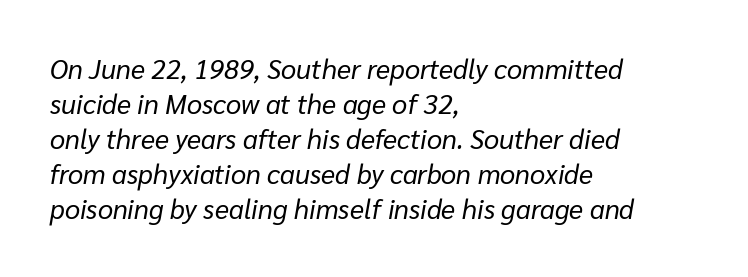
The image shows 27 px text type, italic (leaning right); set left-aligned, normal line spacing (1.3x), normal letter spacing, not underlined.
